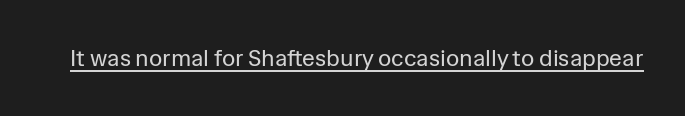
Students, observe the line beneath the letters — that is underlining. You can tell it's not italic because the verticals are truly vertical. Stems here are at most as thick as an everyday book face. Between one letter and the next there's only the usual sliver of space.
